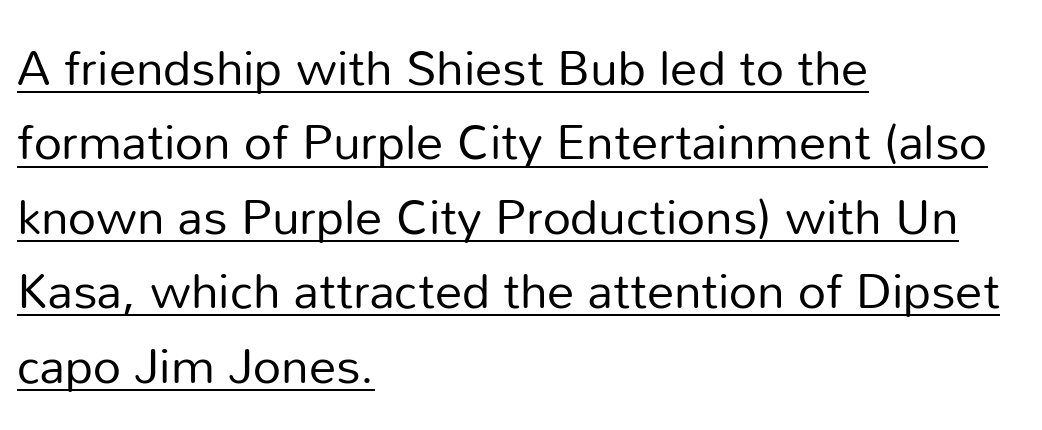
{"serif": "no", "italic": "no", "bold": "no", "weight": "regular", "width": "normal", "stroke_contrast": "low", "x_height": "medium", "monospaced": "no", "underline": "yes", "align": "left", "line_spacing": "normal", "line_spacing_ratio": 1.52, "letter_spacing": "normal", "letter_spacing_em": 0.0, "glyph_px": 49}
